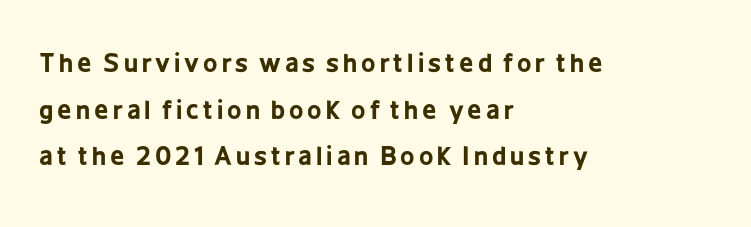
Short and long lines alike share a common starting point at left. Only glyphs here, with clear space below each row. Unlike italic type, these characters show no tilt at all. Does the weight exceed regular? Yes, all the way to bold.
